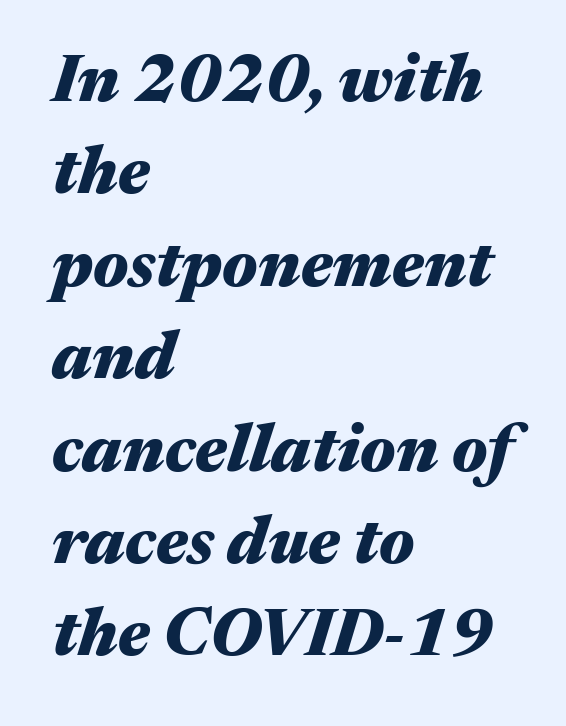
Q: Is the text bold? A: Yes.
Q: Is the text italic (slanted)? A: Yes, it leans right by about 17 degrees.
Q: Is the text underlined? A: No.
Q: How is the paragraph aligned? A: Left-aligned.
Q: Is the spacing between letters normal or unusually wide? A: Normal.
Q: Is the spacing between lines tight, normal or loose? A: Normal.
Q: Width (condensed, normal, or wide)? A: Wide.
Q: Stroke contrast? A: Medium.
Q: x-height? A: Medium.
Q: Monospaced? A: No.
